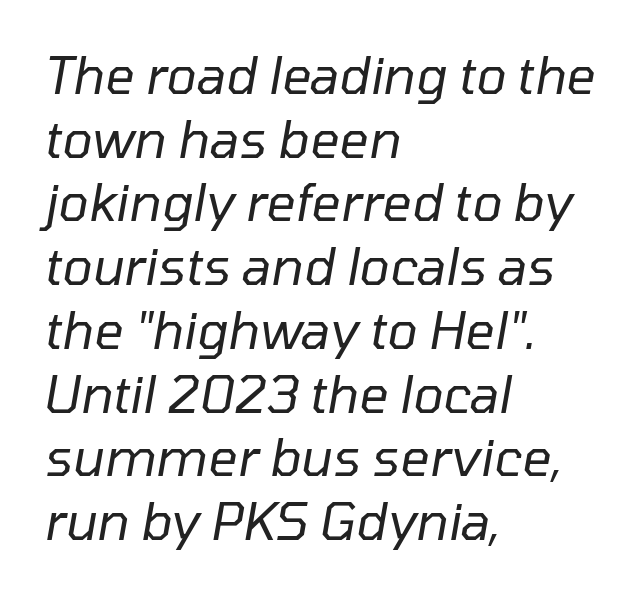
{"italic": "yes", "lean": "right", "slant_degrees": 10, "bold": "no", "weight": "regular", "width": "normal", "stroke_contrast": "low", "x_height": "medium", "monospaced": "no", "underline": "no", "align": "left", "line_spacing": "normal", "line_spacing_ratio": 1.25, "letter_spacing": "normal", "letter_spacing_em": 0.0, "glyph_px": 51}
